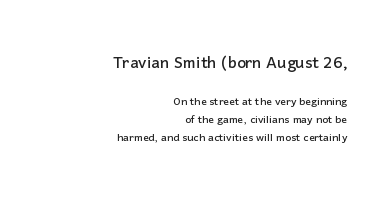
The image shows 21 px text type, upright; set right-aligned, normal line spacing (1.32x), normal letter spacing, not underlined; the first (top) block is 1.5x larger.
